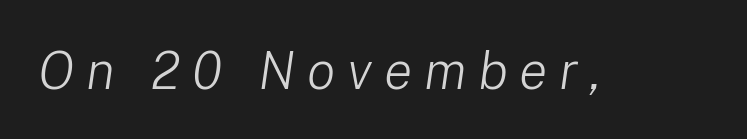
{"italic": "yes", "lean": "right", "slant_degrees": 8, "bold": "no", "weight": "light", "width": "normal", "stroke_contrast": "low", "x_height": "medium", "monospaced": "no", "underline": "no", "letter_spacing": "wide", "letter_spacing_em": 0.22, "glyph_px": 53}
